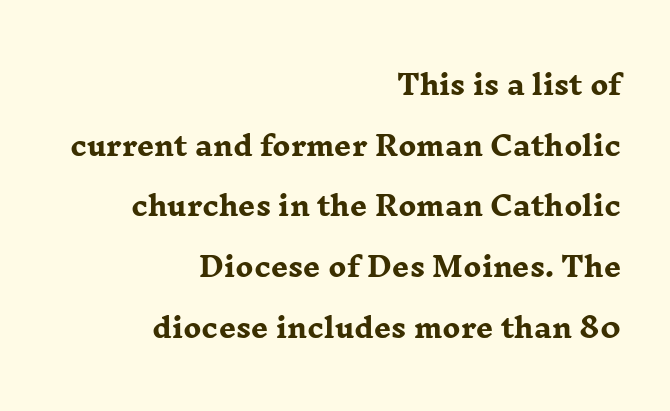
{"italic": "no", "bold": "yes", "underline": "no", "align": "right", "line_spacing": "loose", "line_spacing_ratio": 2.25, "letter_spacing": "normal", "letter_spacing_em": 0.0, "glyph_px": 27}
